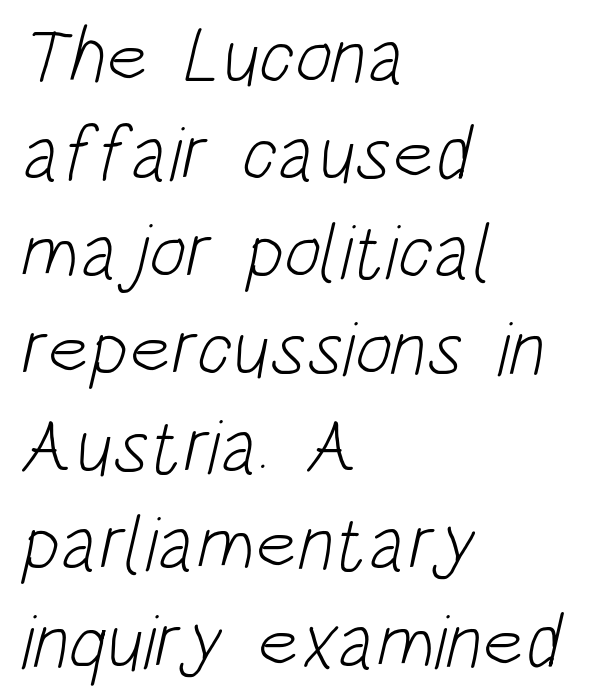
Varying glyph widths throughout — classic text-font behaviour. You could call the tracking neutral — neither tight nor loose. The font sits on the lighter half of the weight spectrum, regular included. Which margin do the lines hug? The left one — the right edge is uneven.
